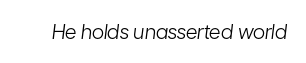
The horizontal fit of the characters is conventional and even. Rule under the text: the space is simply empty. If you drew a line through each stem, it would be angled. On a weight scale, this lands at 450 or below.
